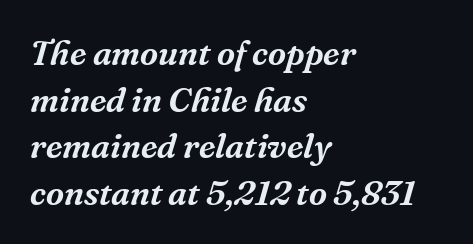
{"serif": "yes", "italic": "yes", "lean": "right", "slant_degrees": 16, "width": "normal", "stroke_contrast": "medium", "x_height": "medium", "monospaced": "no", "underline": "no", "align": "left", "line_spacing": "normal", "line_spacing_ratio": 1.33, "letter_spacing": "normal", "letter_spacing_em": 0.0, "glyph_px": 35}
